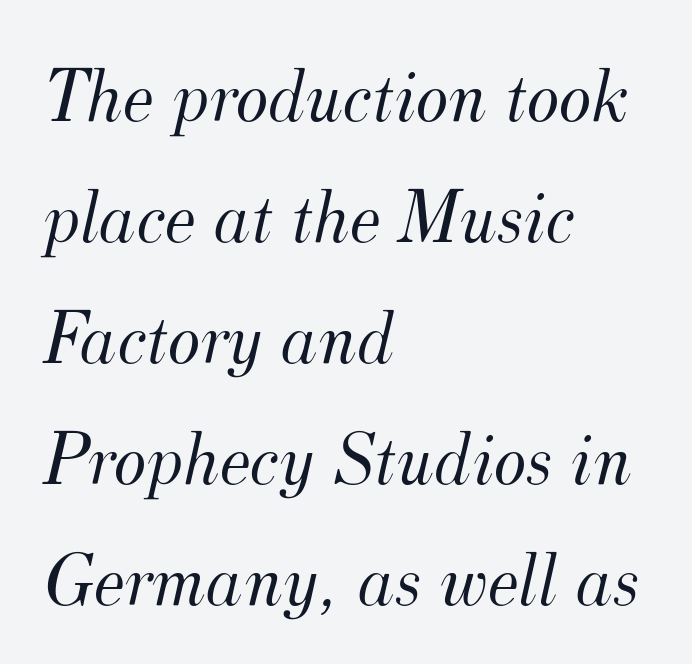
The image shows 77 px light serif type, italic (leaning right); set left-aligned, normal line spacing (1.57x), normal letter spacing, not underlined; medium stroke contrast and a small x-height.
